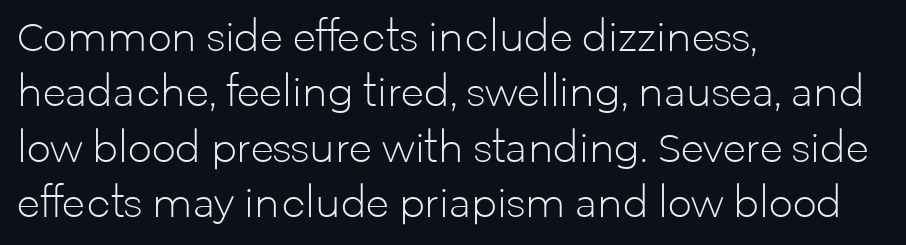
Q: Is the text bold? A: No.
Q: Is the text italic (slanted)? A: No, it is upright.
Q: Is the typeface a serif or a sans-serif typeface? A: Sans-serif.
Q: Is the text underlined? A: No.
Q: How is the paragraph aligned? A: Left-aligned.
Q: Is the spacing between letters normal or unusually wide? A: Normal.
Q: Is the spacing between lines tight, normal or loose? A: Normal.
Q: Width (condensed, normal, or wide)? A: Normal.
Q: Stroke contrast? A: Low.
Q: x-height? A: Medium.
Q: Monospaced? A: No.
